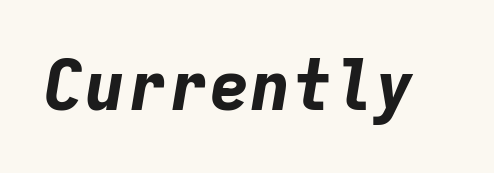
Is this a fixed-width face? Yes — each glyph sits in an identical cell. Its strokes are broad and dark, the hallmark of bold type. Observe the ordinary spacing: letters are neighbours, not strangers. The foot of each line stays bare and open.
